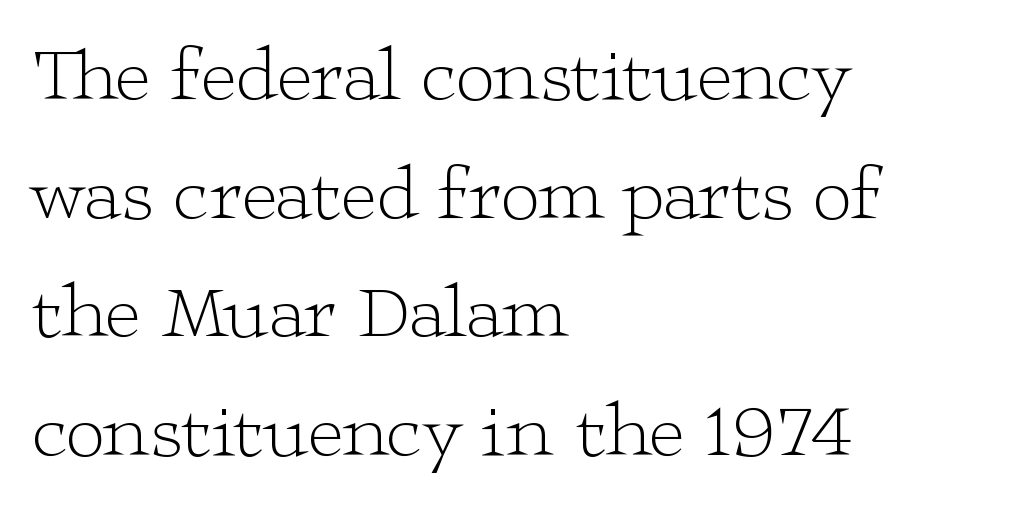
Q: Is the text bold? A: No.
Q: Is the text italic (slanted)? A: No, it is upright.
Q: Is the typeface a serif or a sans-serif typeface? A: Serif.
Q: Is the text underlined? A: No.
Q: How is the paragraph aligned? A: Left-aligned.
Q: Is the spacing between letters normal or unusually wide? A: Normal.
Q: Is the spacing between lines tight, normal or loose? A: Normal.
Q: Width (condensed, normal, or wide)? A: Wide.
Q: Stroke contrast? A: Low.
Q: x-height? A: Medium.
Q: Monospaced? A: No.
